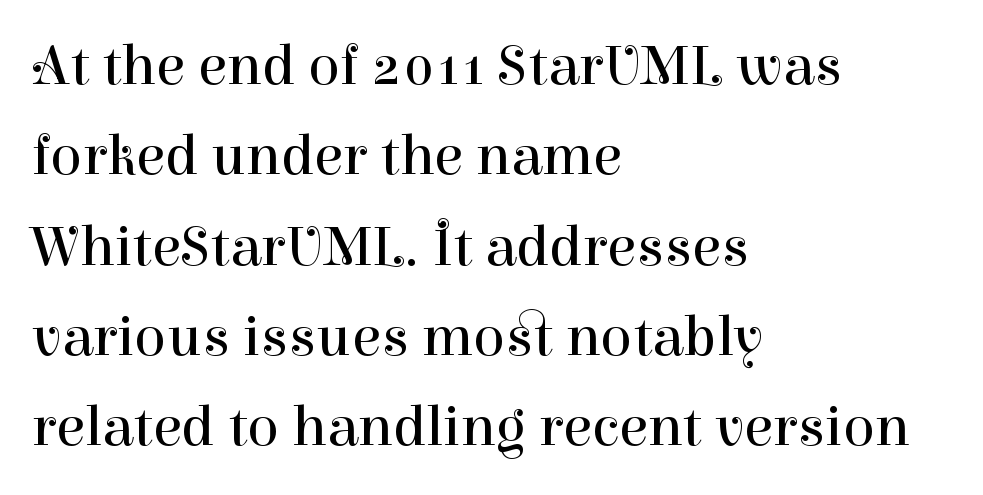
The image shows 59 px regular-weight serif type, upright; set left-aligned, normal line spacing (1.53x), normal letter spacing, not underlined; high stroke contrast and a medium x-height.
